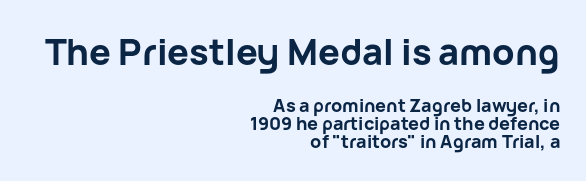
Line ends are locked; line starts wander. Students, observe: this is what under-led, compact text looks like. This sample uses plain, unmodified letter spacing. Every character sits straight up, as roman type does. Do the characters align in a grid? No, the font is proportional. Bigger letters appear in the top chunk; the bottom chunk is reduced.
